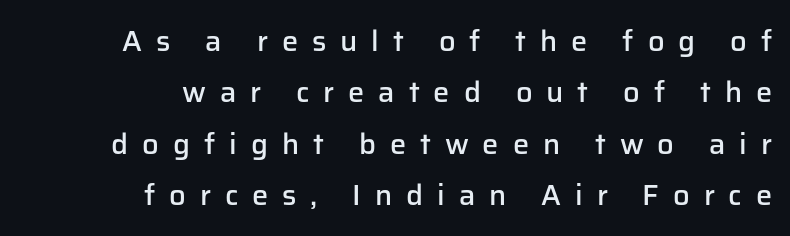
This rendering features lettering with no underline. Spacing between characters has been opened up far beyond the box default. Serif or sans? Sans — the stroke terminals are bare. The rag falls on the left side of this text block. Weight: semibold (demi). The rendering uses natural spacing where letterforms have individual widths.
